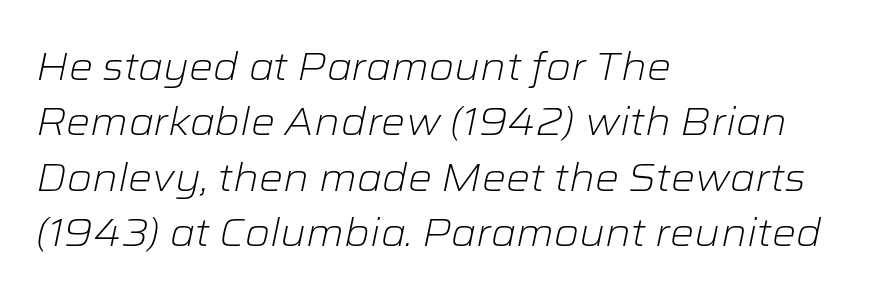
Q: Is the text bold? A: No.
Q: Is the text italic (slanted)? A: Yes, it leans right by about 12 degrees.
Q: Is the text underlined? A: No.
Q: How is the paragraph aligned? A: Left-aligned.
Q: Is the spacing between letters normal or unusually wide? A: Normal.
Q: Is the spacing between lines tight, normal or loose? A: Normal.
Q: Width (condensed, normal, or wide)? A: Wide.
Q: Stroke contrast? A: Low.
Q: x-height? A: Medium.
Q: Monospaced? A: No.
